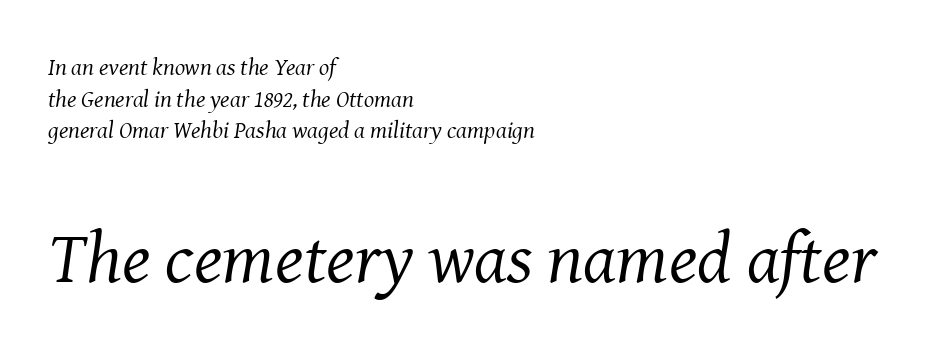
The image shows 73 px regular-weight serif type, italic (leaning right); set left-aligned, normal line spacing (1.32x), normal letter spacing, not underlined; the second (bottom) block is 3.04x larger; medium stroke contrast and a medium x-height.
